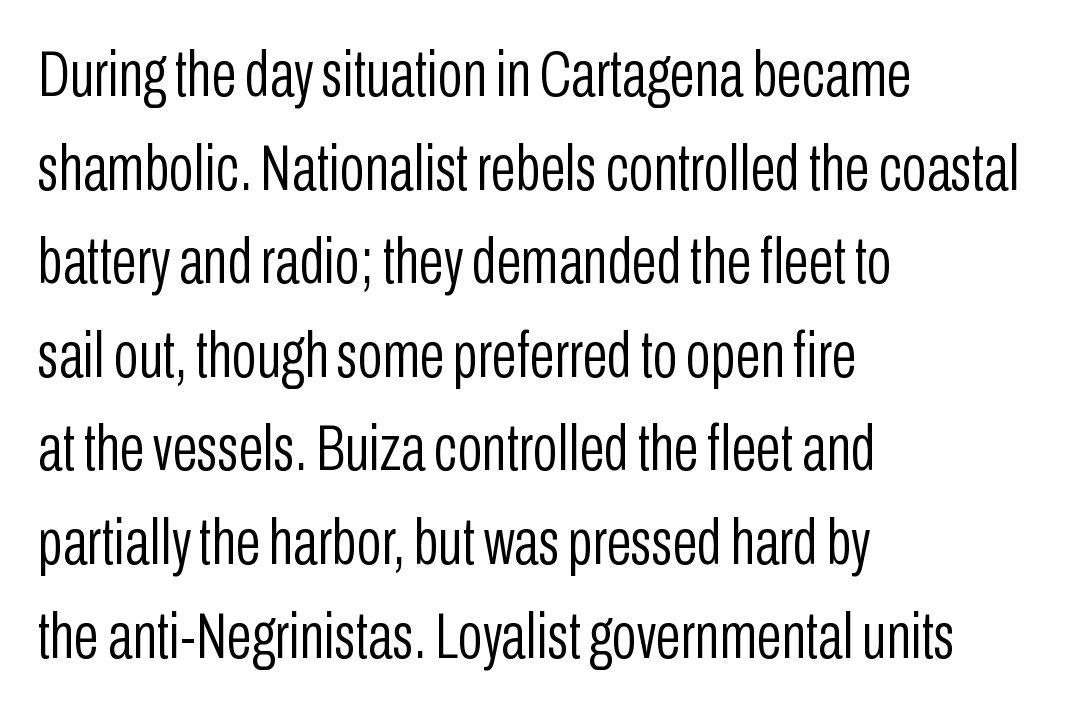
{"serif": "no", "italic": "no", "bold": "no", "weight": "light", "width": "condensed", "stroke_contrast": "low", "x_height": "medium", "monospaced": "no", "underline": "no", "align": "left", "line_spacing": "normal", "line_spacing_ratio": 1.44, "letter_spacing": "normal", "letter_spacing_em": 0.0, "glyph_px": 65}
